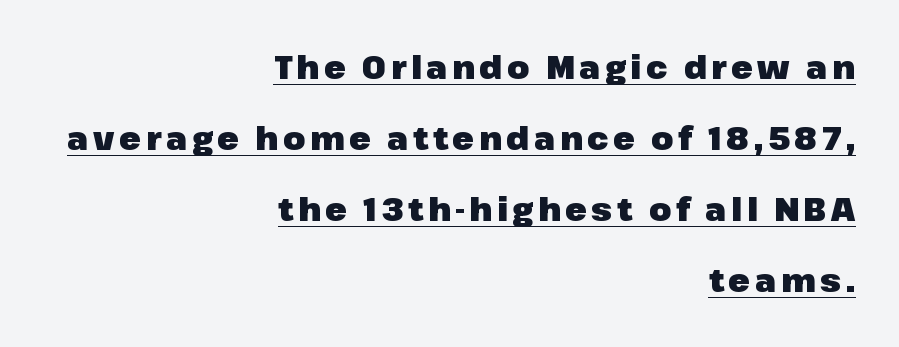
{"serif": "no", "italic": "no", "bold": "yes", "weight": "heavy", "width": "normal", "stroke_contrast": "low", "x_height": "medium", "monospaced": "no", "underline": "yes", "align": "right", "line_spacing": "loose", "line_spacing_ratio": 2.22, "glyph_px": 32}
